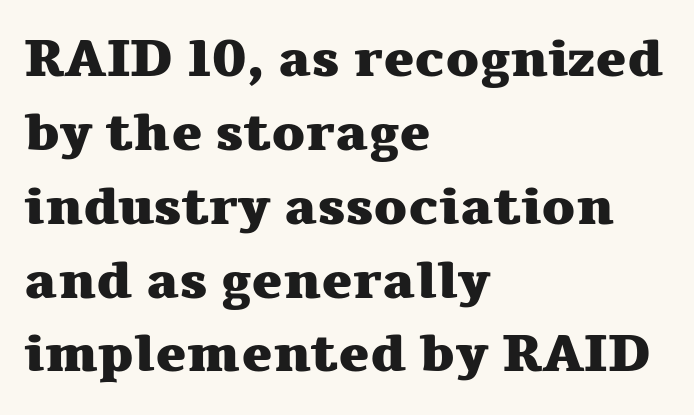
{"serif": "yes", "italic": "no", "bold": "yes", "weight": "heavy", "width": "wide", "stroke_contrast": "medium", "x_height": "medium", "monospaced": "no", "underline": "no", "align": "left", "line_spacing": "normal", "line_spacing_ratio": 1.42, "letter_spacing": "normal", "letter_spacing_em": 0.0, "glyph_px": 52}
